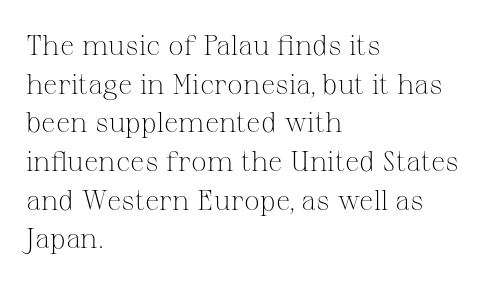
The image shows 28 px light serif type, upright; set left-aligned, normal line spacing (1.38x), normal letter spacing, not underlined; medium stroke contrast and a medium x-height.
